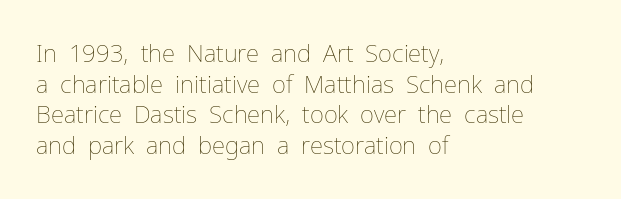
Is the type heavy? It reads as light-to-regular instead. Leftover space on each line is placed entirely after the last word. Characters follow at the spacing the type designer built in. The passage shown stacks its lines at a standard gap.
